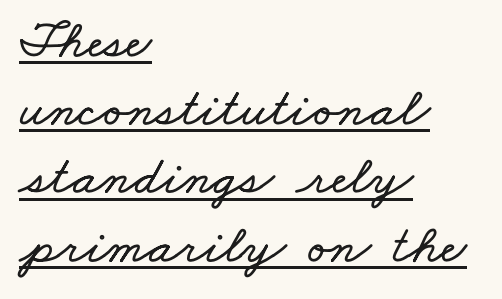
The image shows 55 px wide type; set left-aligned, line spacing 1.24x, normal letter spacing, underlined; low stroke contrast and a small x-height.
